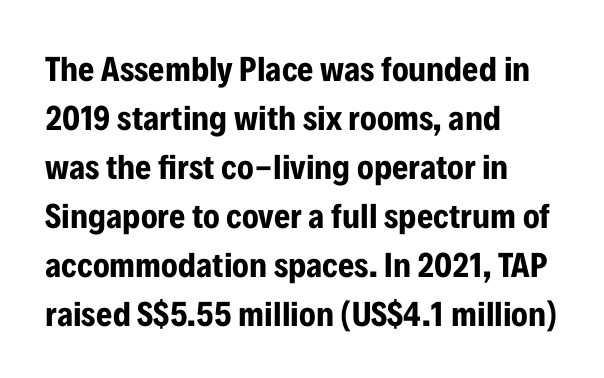
{"serif": "no", "italic": "no", "bold": "yes", "weight": "bold", "width": "condensed", "stroke_contrast": "low", "x_height": "medium", "monospaced": "no", "underline": "no", "align": "left", "line_spacing": "normal", "line_spacing_ratio": 1.4, "letter_spacing": "normal", "letter_spacing_em": 0.0, "glyph_px": 35}
